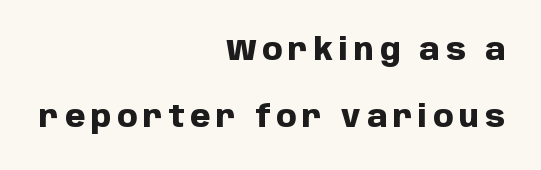
The type is letterspaced generously, with wide tracking. Horizontal bands of white between lines are thick stripes. Only glyphs here, with clear space below each row. Notice how the stems are strictly vertical — no italics here.
